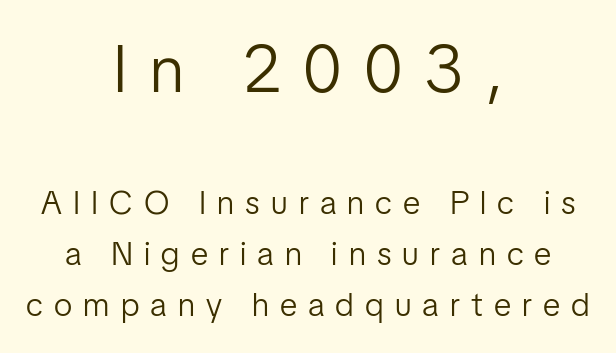
{"serif": "no", "italic": "no", "bold": "no", "weight": "light", "width": "condensed", "stroke_contrast": "low", "x_height": "medium", "monospaced": "no", "underline": "no", "align": "center", "line_spacing": "normal", "line_spacing_ratio": 1.55, "letter_spacing": "wide", "letter_spacing_em": 0.34, "larger_block": "first", "size_ratio": 2.0, "glyph_px": 66}
